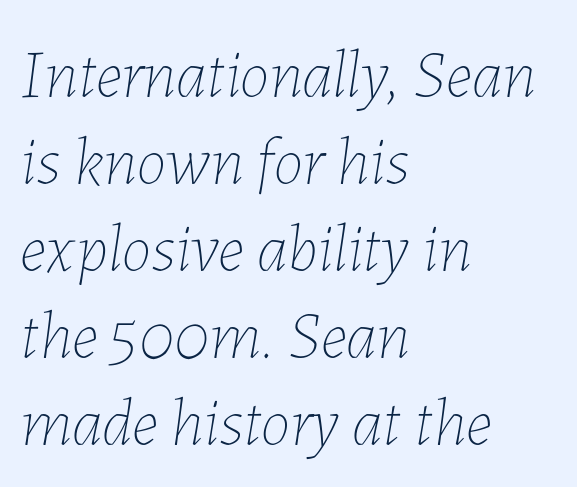
{"italic": "yes", "lean": "right", "slant_degrees": 7, "bold": "no", "weight": "thin", "width": "normal", "stroke_contrast": "low", "x_height": "medium", "monospaced": "no", "underline": "no", "align": "left", "line_spacing": "normal", "line_spacing_ratio": 1.3, "letter_spacing": "normal", "letter_spacing_em": 0.0, "glyph_px": 67}
